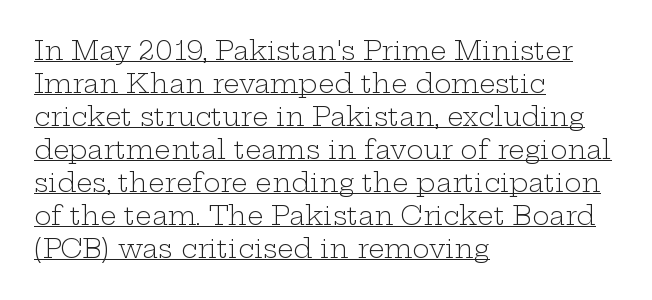
{"italic": "no", "bold": "no", "underline": "yes", "align": "left", "line_spacing": "normal", "line_spacing_ratio": 1.27, "letter_spacing": "normal", "letter_spacing_em": 0.0, "glyph_px": 26}
